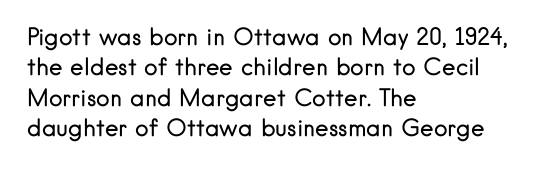
The image shows 23 px text type, upright; set left-aligned, normal line spacing (1.32x), normal letter spacing, not underlined.
